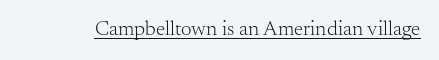
The image shows 21 px text type, upright; set normal letter spacing, underlined.
